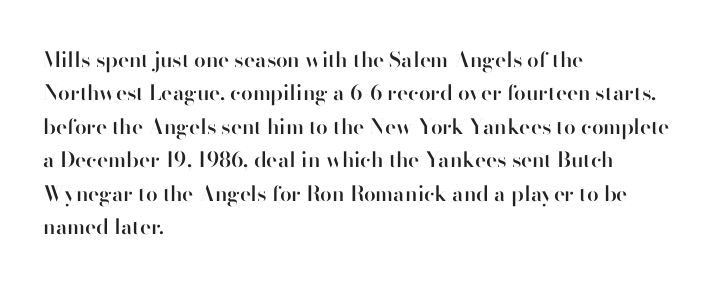
Q: Is the text bold? A: Semi-bold.
Q: Is the text italic (slanted)? A: No, it is upright.
Q: Is the text underlined? A: No.
Q: How is the paragraph aligned? A: Left-aligned.
Q: Is the spacing between letters normal or unusually wide? A: Normal.
Q: Is the spacing between lines tight, normal or loose? A: Normal.
